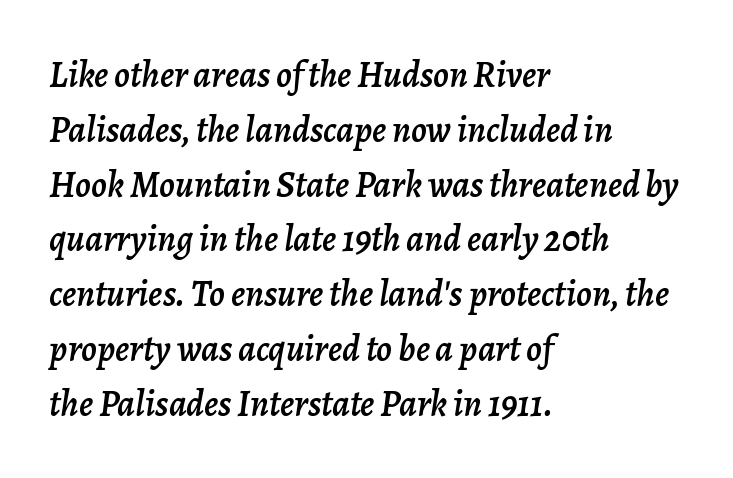
Q: Is the text italic (slanted)? A: Yes, it leans right by about 7 degrees.
Q: Is the text underlined? A: No.
Q: How is the paragraph aligned? A: Left-aligned.
Q: Is the spacing between letters normal or unusually wide? A: Normal.
Q: Is the spacing between lines tight, normal or loose? A: Normal.
Q: Width (condensed, normal, or wide)? A: Normal.
Q: Stroke contrast? A: Low.
Q: x-height? A: Medium.
Q: Monospaced? A: No.
